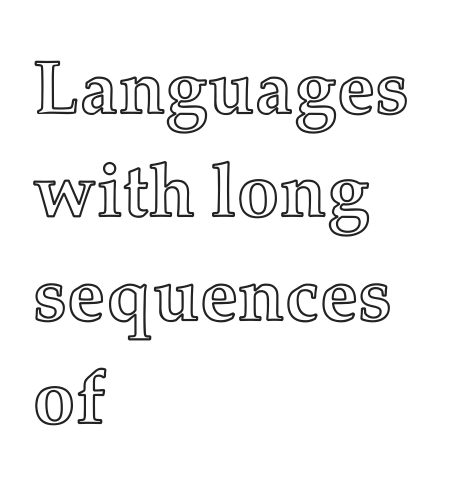
{"italic": "no", "width": "normal", "x_height": "medium", "monospaced": "no", "underline": "no", "align": "left", "line_spacing": "normal", "line_spacing_ratio": 1.38, "letter_spacing": "normal", "letter_spacing_em": 0.0, "glyph_px": 75}
